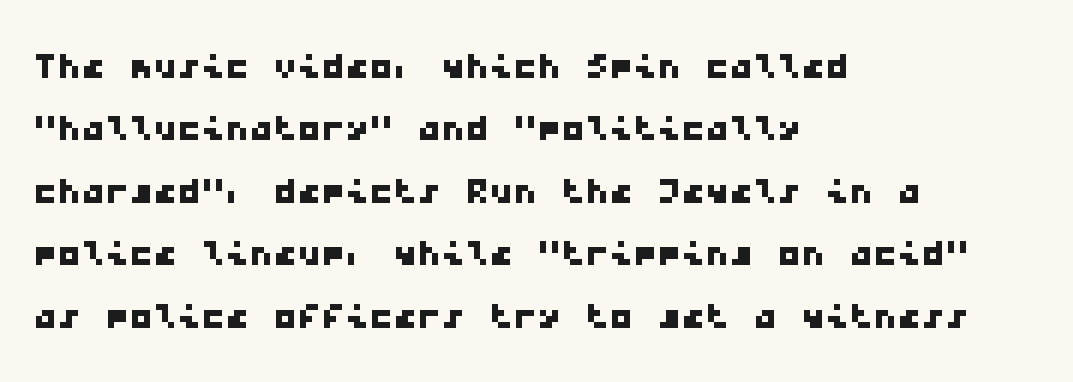
Here the designer chose a console-style face with uniform glyph widths. A typesetter would call this zero additional tracking. Type style note: lacks serifs. Reading down the block, your eye returns to a fixed left position each line. The space between consecutive lines is moderate.
